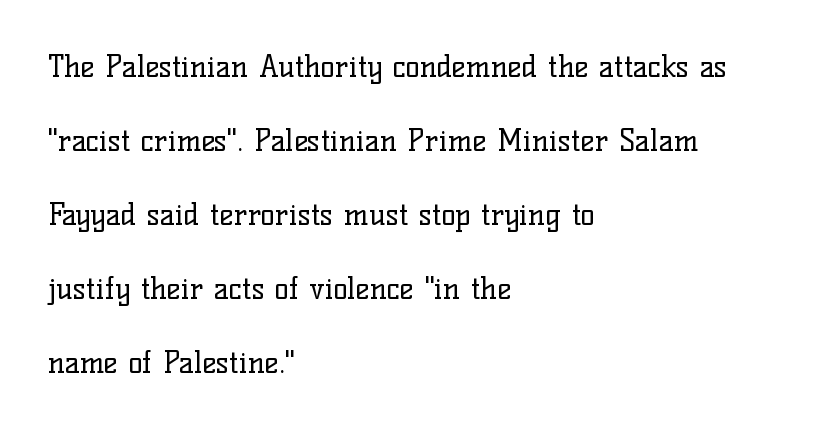
{"serif": "yes", "italic": "no", "bold": "no", "weight": "regular", "width": "normal", "stroke_contrast": "low", "x_height": "medium", "monospaced": "no", "underline": "no", "align": "left", "line_spacing": "loose", "line_spacing_ratio": 2.47, "letter_spacing": "normal", "letter_spacing_em": 0.0, "glyph_px": 30}
